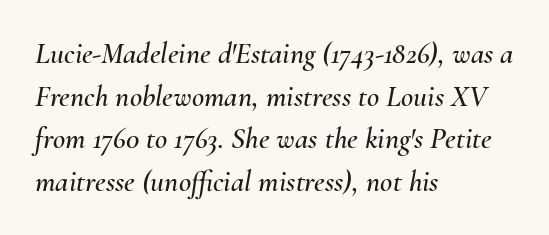
Q: Is the text italic (slanted)? A: Yes, it leans right by about 10 degrees.
Q: Is the text underlined? A: No.
Q: How is the paragraph aligned? A: Left-aligned.
Q: Is the spacing between letters normal or unusually wide? A: Normal.
Q: Is the spacing between lines tight, normal or loose? A: Normal.
Q: Width (condensed, normal, or wide)? A: Normal.
Q: Stroke contrast? A: Medium.
Q: x-height? A: Small.
Q: Monospaced? A: No.
